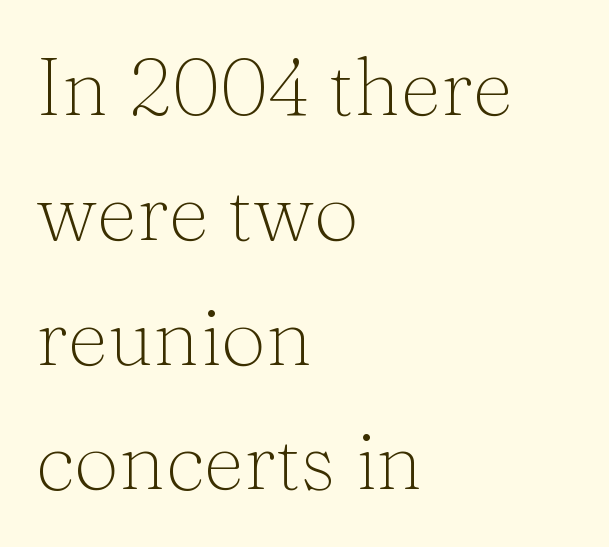
{"serif": "yes", "italic": "no", "bold": "no", "weight": "light", "width": "normal", "stroke_contrast": "medium", "x_height": "medium", "monospaced": "no", "underline": "no", "align": "left", "line_spacing": "normal", "line_spacing_ratio": 1.56, "letter_spacing": "normal", "letter_spacing_em": 0.0, "glyph_px": 80}
